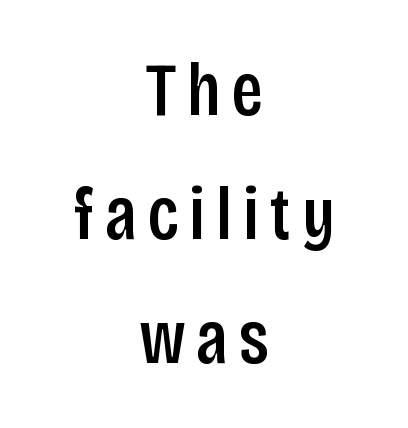
Centered paragraph, ragged on both sides. It's the straight-up-and-down kind of type. The block of text has a typical density, with ordinary space between rows. Character widths vary here, with narrow letters taking less room than wide ones. The type family on display is of the sans-serif kind. Check the space under the baseline: it is left empty.
